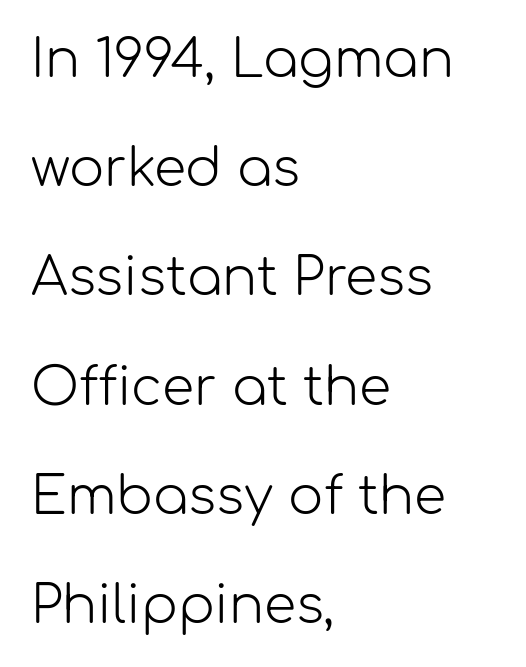
Q: Is the text bold? A: No.
Q: Is the text italic (slanted)? A: No, it is upright.
Q: Is the typeface a serif or a sans-serif typeface? A: Sans-serif.
Q: Is the text underlined? A: No.
Q: How is the paragraph aligned? A: Left-aligned.
Q: Is the spacing between letters normal or unusually wide? A: Normal.
Q: Is the spacing between lines tight, normal or loose? A: Loose.
Q: Width (condensed, normal, or wide)? A: Normal.
Q: Stroke contrast? A: Low.
Q: x-height? A: Medium.
Q: Monospaced? A: No.
